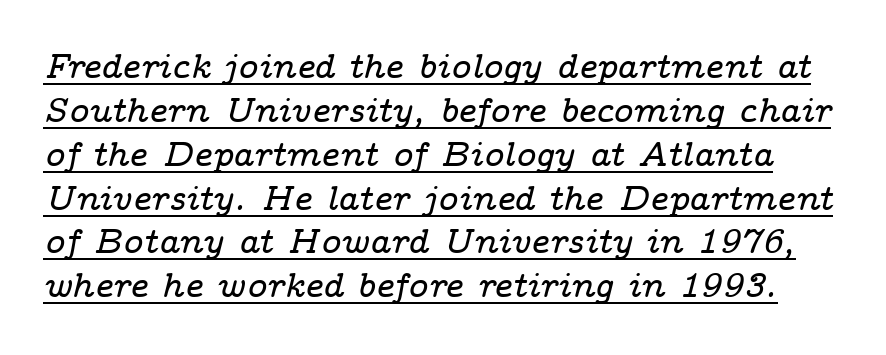
The image shows 34 px wide serif type, italic (leaning right); set normal line spacing (1.29x), normal letter spacing, underlined; low stroke contrast and a medium x-height.
